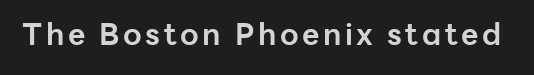
The image shows 30 px bold sans-serif type, upright; set not underlined; low stroke contrast and a medium x-height.
